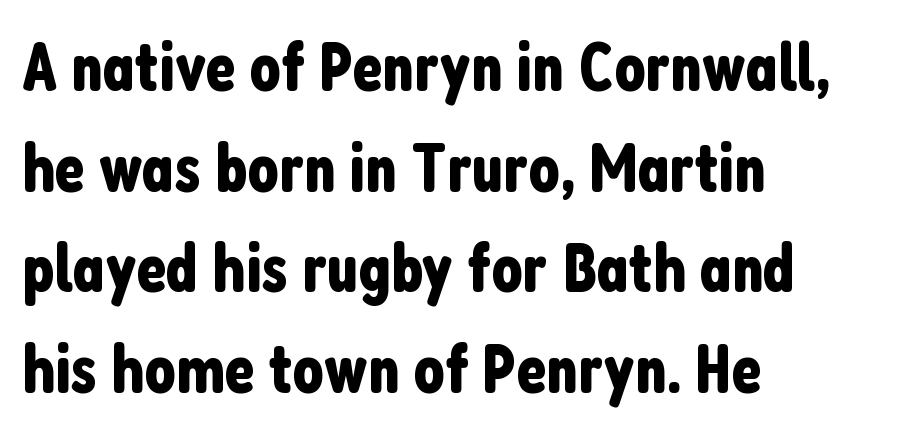
The image shows 69 px condensed sans-serif type, upright; set left-aligned, normal line spacing (1.46x), normal letter spacing, not underlined; low stroke contrast and a medium x-height.
